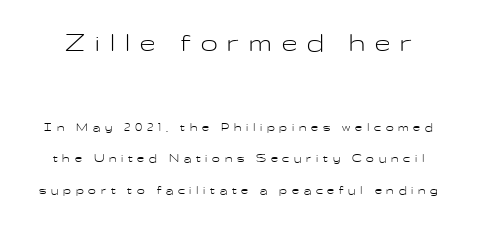
Q: Is the text bold? A: No.
Q: Is the text italic (slanted)? A: No, it is upright.
Q: Is the typeface a serif or a sans-serif typeface? A: Sans-serif.
Q: Is the text underlined? A: No.
Q: Is the spacing between letters normal or unusually wide? A: Unusually wide.
Q: Is the spacing between lines tight, normal or loose? A: Loose.
Q: Which block of text is set in a larger size, the first (top) or the second (bottom)? A: The first (top) one.
Q: Width (condensed, normal, or wide)? A: Wide.
Q: Stroke contrast? A: Low.
Q: x-height? A: Medium.
Q: Monospaced? A: No.
